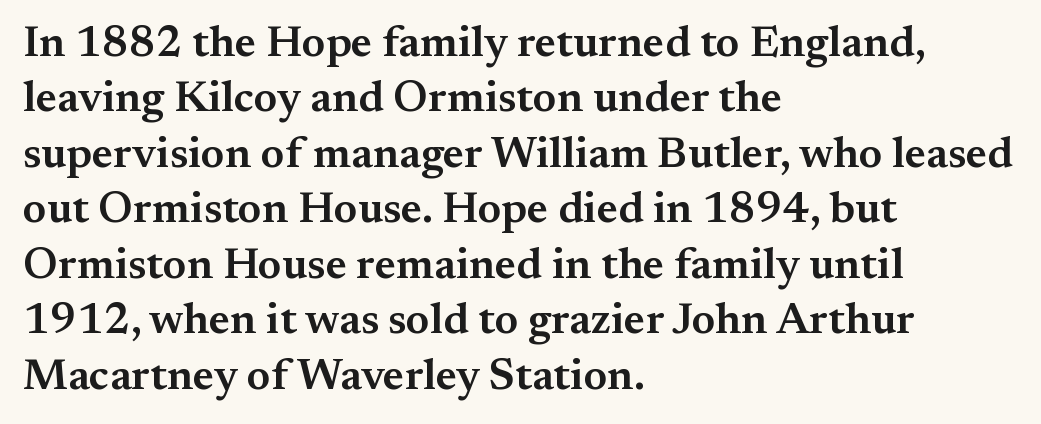
Q: Is the text bold? A: Semi-bold.
Q: Is the text italic (slanted)? A: No, it is upright.
Q: Is the typeface a serif or a sans-serif typeface? A: Serif.
Q: Is the text underlined? A: No.
Q: How is the paragraph aligned? A: Left-aligned.
Q: Is the spacing between letters normal or unusually wide? A: Normal.
Q: Is the spacing between lines tight, normal or loose? A: Normal.
Q: Width (condensed, normal, or wide)? A: Normal.
Q: Stroke contrast? A: Medium.
Q: x-height? A: Small.
Q: Monospaced? A: No.
